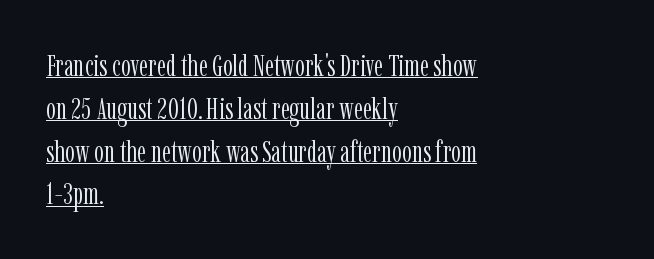
Baseline-to-baseline distance is the conventional proportion of letter height. The weight tops out at a normal text grade. The rendering shows small feet on the letterforms — a serif design. Underlined type. Characters follow at the spacing the type designer built in. Line starts are locked; line ends wander.
